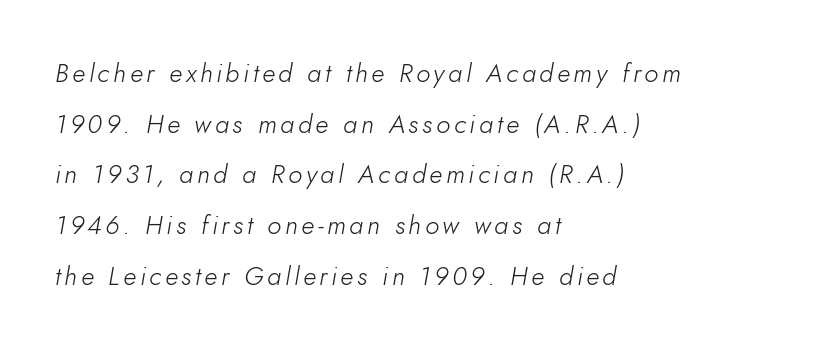
{"italic": "yes", "lean": "right", "slant_degrees": 10, "bold": "no", "underline": "no", "align": "left", "line_spacing": "loose", "line_spacing_ratio": 1.95, "glyph_px": 26}
